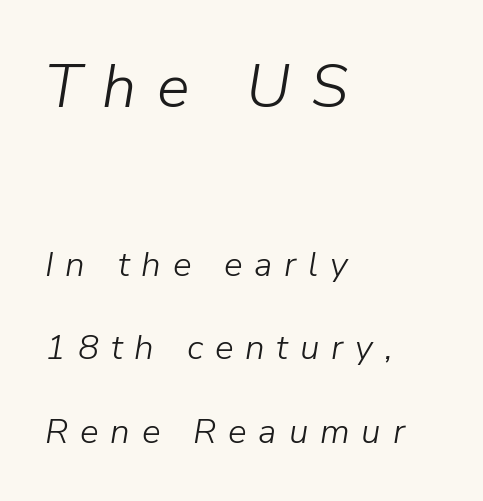
{"italic": "yes", "lean": "right", "slant_degrees": 9, "bold": "no", "weight": "light", "width": "normal", "stroke_contrast": "low", "x_height": "medium", "monospaced": "no", "underline": "no", "align": "left", "line_spacing": "loose", "line_spacing_ratio": 2.39, "letter_spacing": "wide", "letter_spacing_em": 0.34, "larger_block": "first", "size_ratio": 1.74, "glyph_px": 61}
